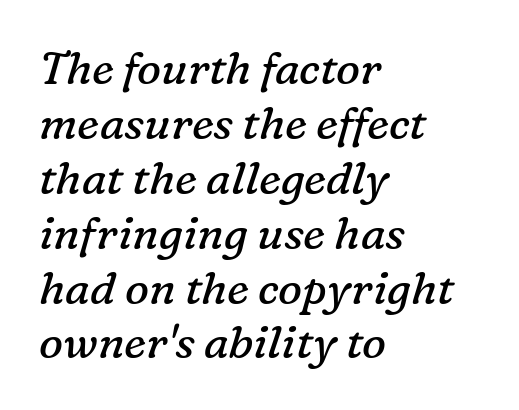
Q: Is the text bold? A: No.
Q: Is the text italic (slanted)? A: Yes, it leans right by about 16 degrees.
Q: Is the typeface a serif or a sans-serif typeface? A: Serif.
Q: Is the text underlined? A: No.
Q: How is the paragraph aligned? A: Left-aligned.
Q: Is the spacing between letters normal or unusually wide? A: Normal.
Q: Width (condensed, normal, or wide)? A: Normal.
Q: Stroke contrast? A: Low.
Q: x-height? A: Medium.
Q: Monospaced? A: No.
